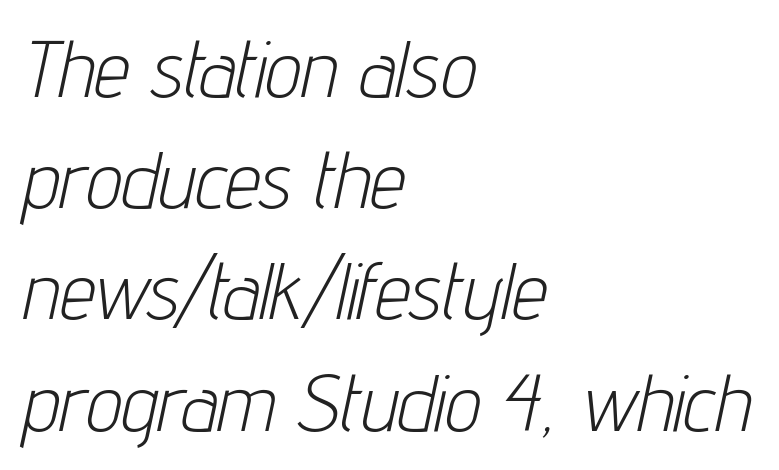
{"italic": "yes", "lean": "right", "slant_degrees": 12, "bold": "no", "weight": "light", "width": "condensed", "stroke_contrast": "low", "x_height": "medium", "monospaced": "no", "underline": "no", "align": "left", "line_spacing": "normal", "line_spacing_ratio": 1.39, "letter_spacing": "normal", "letter_spacing_em": 0.0, "glyph_px": 80}
